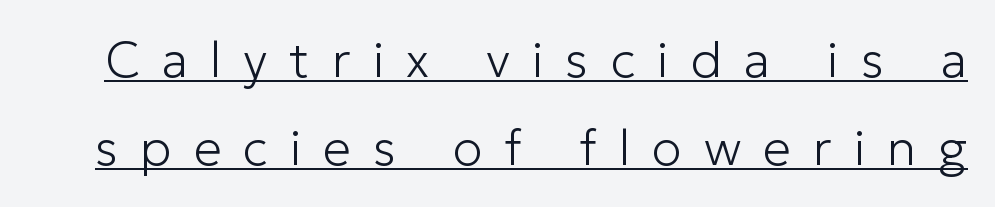
Q: Is the text bold? A: No.
Q: Is the text italic (slanted)? A: No, it is upright.
Q: Is the typeface a serif or a sans-serif typeface? A: Sans-serif.
Q: Is the text underlined? A: Yes.
Q: Is the spacing between letters normal or unusually wide? A: Unusually wide.
Q: Width (condensed, normal, or wide)? A: Normal.
Q: Stroke contrast? A: Low.
Q: x-height? A: Medium.
Q: Monospaced? A: No.
